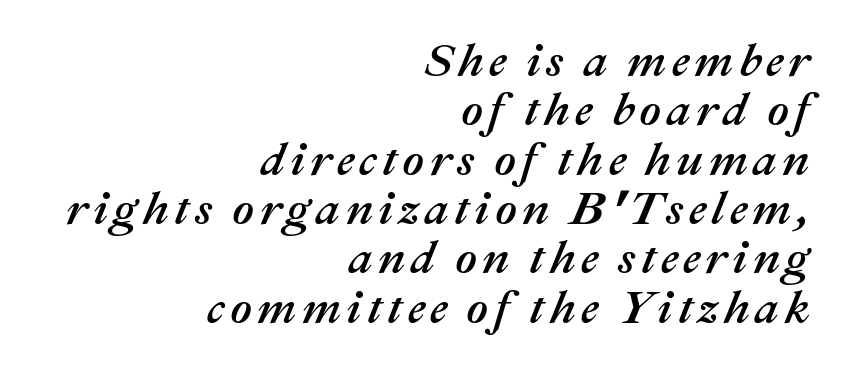
{"italic": "yes", "lean": "right", "slant_degrees": 22, "width": "normal", "stroke_contrast": "medium", "x_height": "medium", "monospaced": "no", "underline": "no", "align": "right", "line_spacing": "tight", "line_spacing_ratio": 1.05, "glyph_px": 47}
